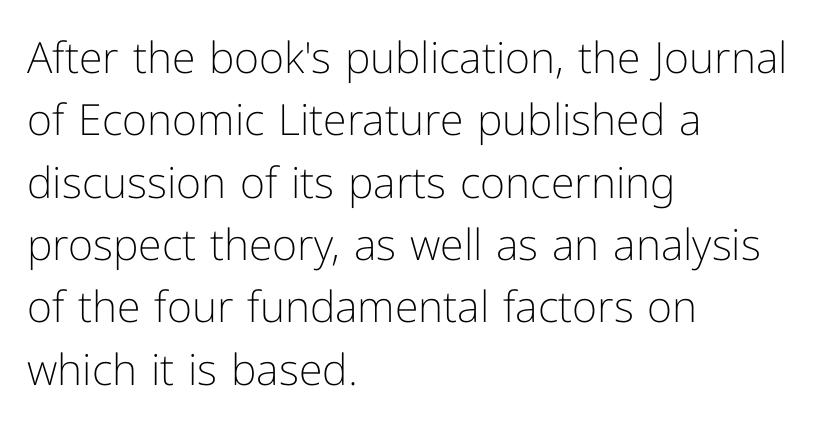
Descender tails drop into unmarked territory. You can tell it's not italic because the verticals are truly vertical. These lines are composed in type without serifs. One-word summary of the alignment: left. Words appear dense and cohesive because spacing is normal. The passage shown is not bold in any degree.
